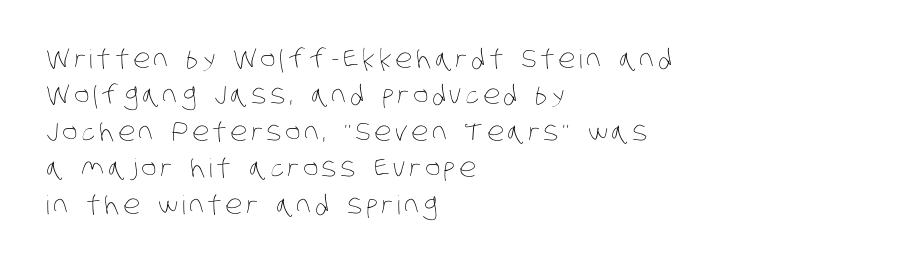
The image shows 26 px text type; set left-aligned, normal line spacing (1.4x), not underlined.
